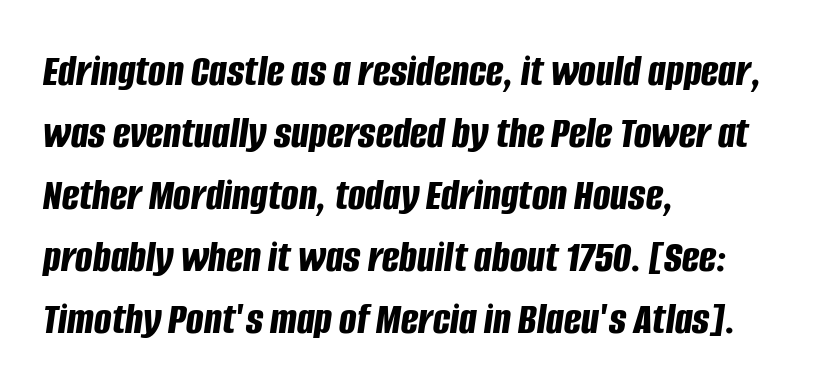
{"italic": "yes", "lean": "right", "slant_degrees": 8, "bold": "yes", "weight": "bold", "width": "condensed", "stroke_contrast": "low", "x_height": "large", "monospaced": "no", "underline": "no", "align": "left", "line_spacing": "normal", "line_spacing_ratio": 1.35, "letter_spacing": "normal", "letter_spacing_em": 0.0, "glyph_px": 46}
